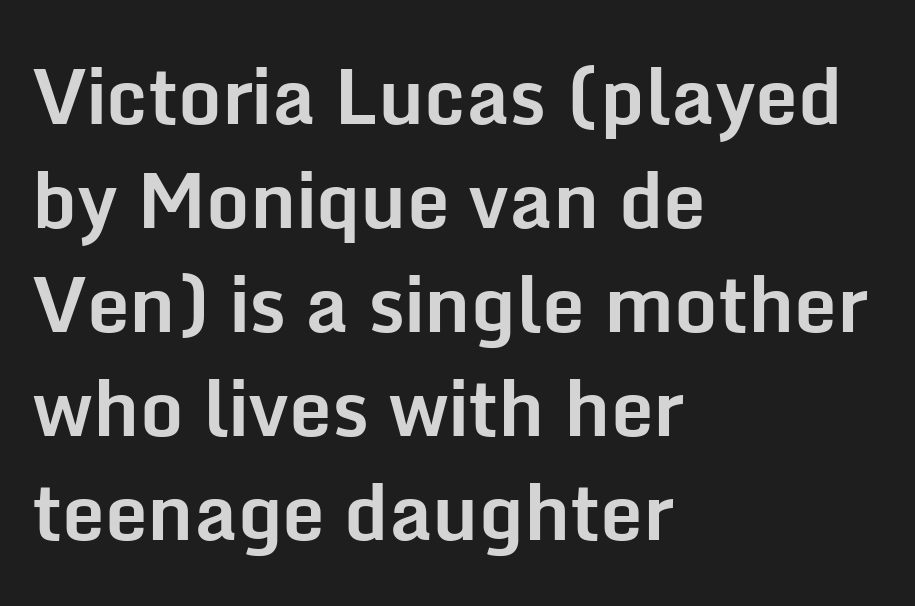
Q: Is the text bold? A: Yes.
Q: Is the text italic (slanted)? A: No, it is upright.
Q: Is the typeface a serif or a sans-serif typeface? A: Sans-serif.
Q: Is the text underlined? A: No.
Q: How is the paragraph aligned? A: Left-aligned.
Q: Is the spacing between letters normal or unusually wide? A: Normal.
Q: Is the spacing between lines tight, normal or loose? A: Normal.
Q: Width (condensed, normal, or wide)? A: Normal.
Q: Stroke contrast? A: Low.
Q: x-height? A: Medium.
Q: Monospaced? A: No.
